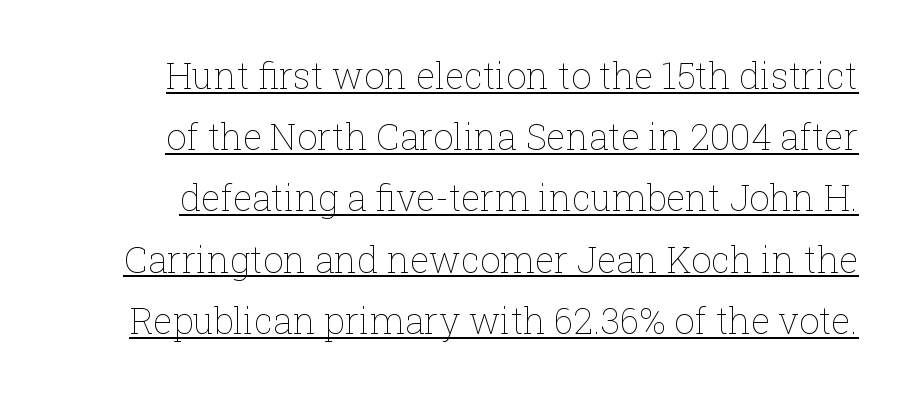
Q: Is the text bold? A: No.
Q: Is the text italic (slanted)? A: No, it is upright.
Q: Is the text underlined? A: Yes.
Q: Is the spacing between letters normal or unusually wide? A: Normal.
Q: Is the spacing between lines tight, normal or loose? A: Normal.
Q: Width (condensed, normal, or wide)? A: Normal.
Q: Stroke contrast? A: Low.
Q: x-height? A: Medium.
Q: Monospaced? A: No.
